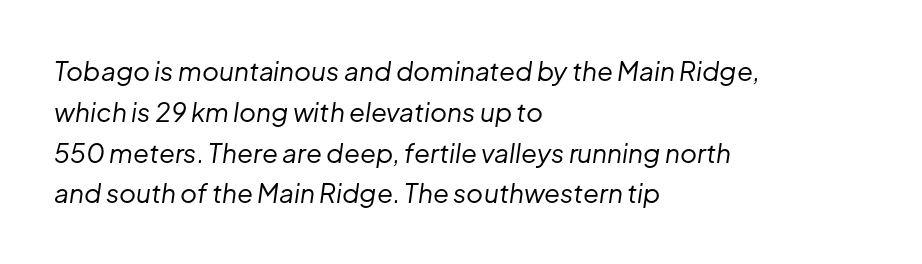
{"italic": "yes", "lean": "right", "slant_degrees": 8, "bold": "no", "underline": "no", "align": "left", "line_spacing": "normal", "line_spacing_ratio": 1.57, "letter_spacing": "normal", "letter_spacing_em": 0.0, "glyph_px": 26}
